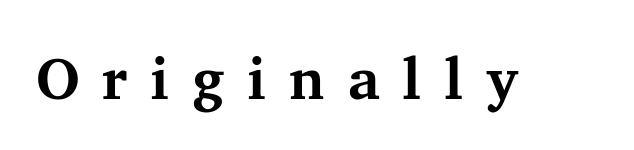
{"serif": "yes", "italic": "no", "bold": "yes", "weight": "bold", "width": "normal", "stroke_contrast": "medium", "x_height": "medium", "monospaced": "no", "underline": "no", "letter_spacing": "wide", "letter_spacing_em": 0.39, "glyph_px": 58}
